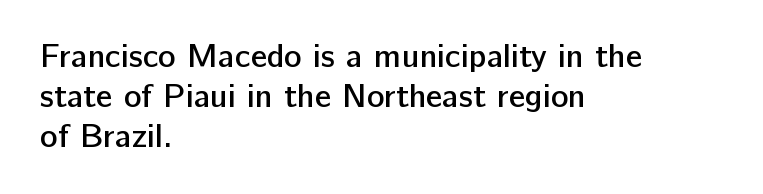
{"serif": "no", "italic": "no", "bold": "semi", "weight": "semibold", "width": "normal", "stroke_contrast": "low", "x_height": "medium", "monospaced": "no", "underline": "no", "align": "left", "line_spacing_ratio": 1.21, "letter_spacing": "normal", "letter_spacing_em": 0.0, "glyph_px": 33}
